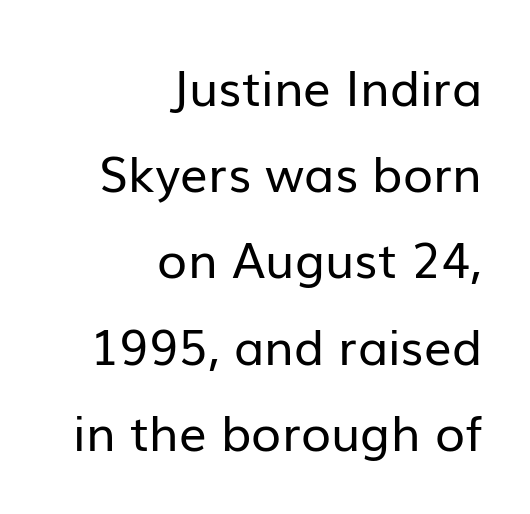
Q: Is the text bold? A: No.
Q: Is the text italic (slanted)? A: No, it is upright.
Q: Is the typeface a serif or a sans-serif typeface? A: Sans-serif.
Q: Is the text underlined? A: No.
Q: How is the paragraph aligned? A: Right-aligned.
Q: Is the spacing between letters normal or unusually wide? A: Normal.
Q: Width (condensed, normal, or wide)? A: Normal.
Q: Stroke contrast? A: Low.
Q: x-height? A: Medium.
Q: Monospaced? A: No.
